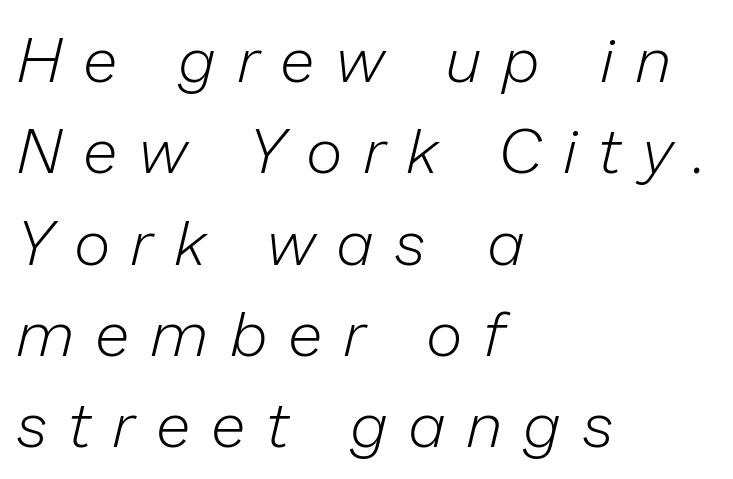
Q: Is the text bold? A: No.
Q: Is the text italic (slanted)? A: Yes, it leans right by about 13 degrees.
Q: Is the text underlined? A: No.
Q: How is the paragraph aligned? A: Left-aligned.
Q: Is the spacing between letters normal or unusually wide? A: Unusually wide.
Q: Is the spacing between lines tight, normal or loose? A: Normal.
Q: Width (condensed, normal, or wide)? A: Normal.
Q: Stroke contrast? A: Low.
Q: x-height? A: Medium.
Q: Monospaced? A: No.
